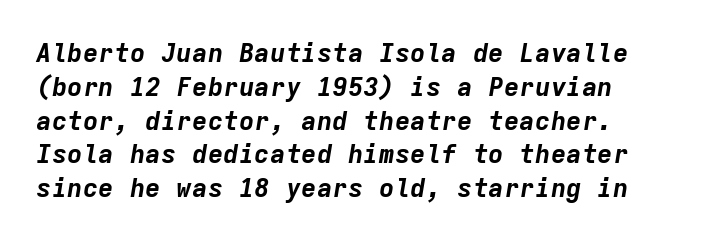
Q: Is the text bold? A: Yes.
Q: Is the text italic (slanted)? A: Yes, it leans right by about 9 degrees.
Q: Is the text underlined? A: No.
Q: How is the paragraph aligned? A: Left-aligned.
Q: Is the spacing between letters normal or unusually wide? A: Normal.
Q: Is the spacing between lines tight, normal or loose? A: Normal.
